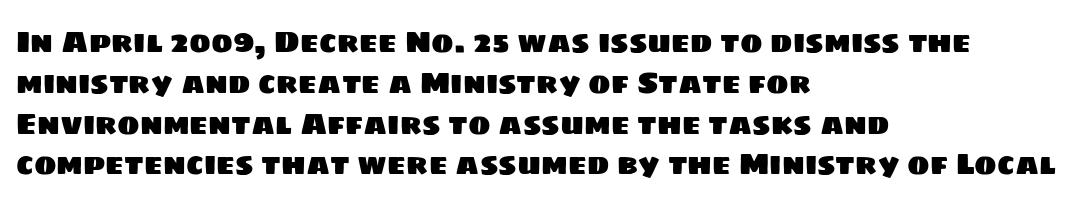
Look at the tracking — it's just the regular setting, nothing added. The designer went with a sans here, leaving each stem footless. These lines sit exactly where default settings would place them. The letters advance in unequal steps, a hallmark of proportional type. The baseline area is clear. Short and long lines alike share a common starting point at left.
